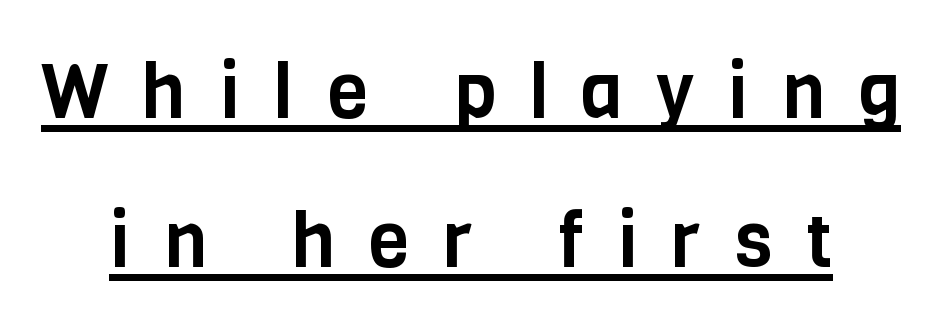
The image shows 76 px condensed sans-serif type, upright; set loose line spacing (1.96x), unusually wide letter spacing (+0.44 em), underlined; low stroke contrast and a large x-height.
